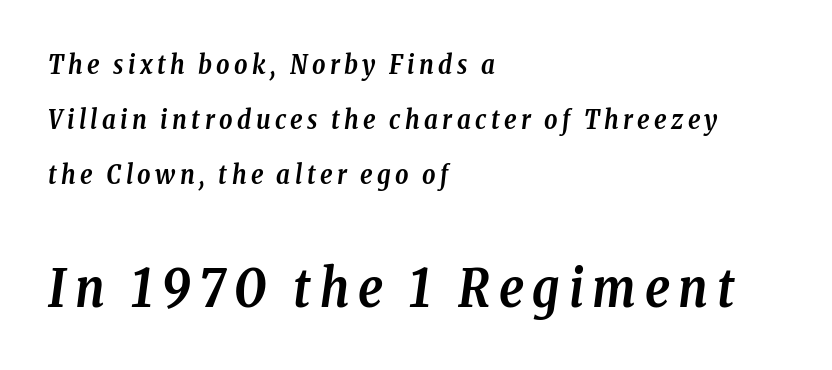
Q: Is the text bold? A: Yes.
Q: Is the text italic (slanted)? A: Yes, it leans right by about 8 degrees.
Q: Is the typeface a serif or a sans-serif typeface? A: Serif.
Q: Is the text underlined? A: No.
Q: How is the paragraph aligned? A: Left-aligned.
Q: Is the spacing between lines tight, normal or loose? A: Loose.
Q: Which block of text is set in a larger size, the first (top) or the second (bottom)? A: The second (bottom) one.
Q: Width (condensed, normal, or wide)? A: Condensed.
Q: Stroke contrast? A: Low.
Q: x-height? A: Medium.
Q: Monospaced? A: No.
